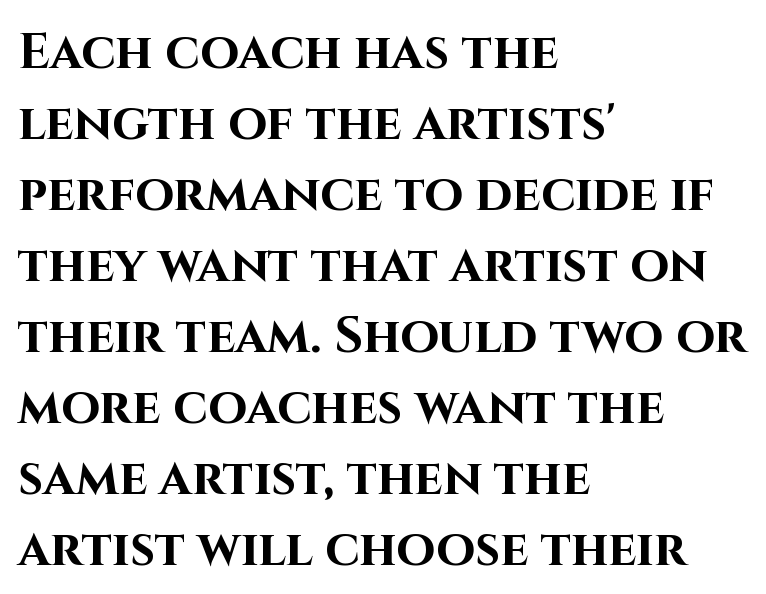
The image shows 50 px bold sans-serif type, upright; set left-aligned, normal line spacing (1.42x), normal letter spacing, not underlined; high stroke contrast and a large x-height.
